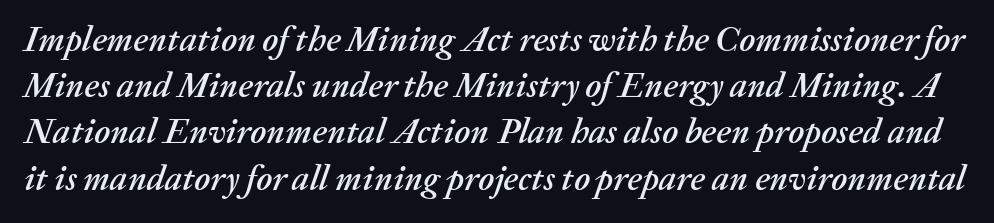
The image shows 35 px text type, italic (leaning right); set normal line spacing (1.32x), normal letter spacing, not underlined; medium stroke contrast and a medium x-height.
